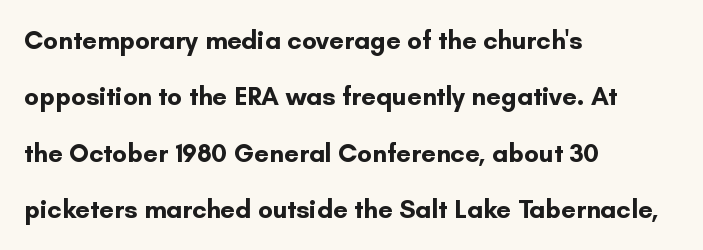
{"italic": "no", "bold": "yes", "underline": "no", "align": "left", "line_spacing": "loose", "line_spacing_ratio": 2.17, "letter_spacing": "normal", "letter_spacing_em": 0.0, "glyph_px": 26}
